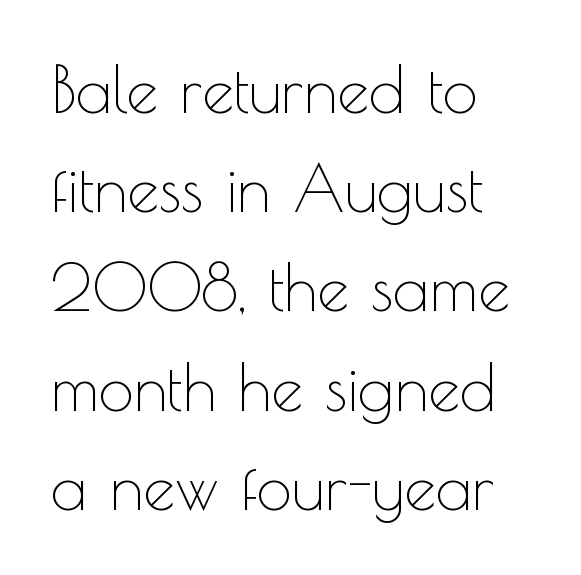
The lettering stays uniformly vertical, giving the passage a roman look. Type without underlining. I'd call this a sans setting — the letters go barefoot. No extra tracking has been applied to these lines. The rag falls on the right side of this text block.
